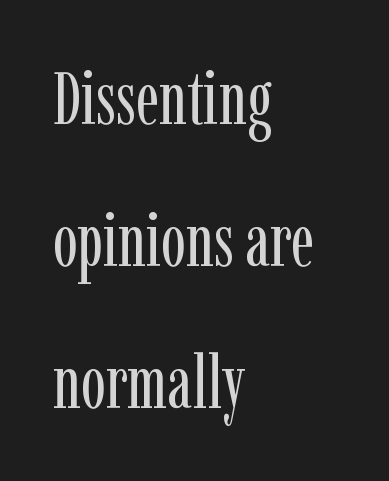
The image shows 74 px regular-weight, condensed serif type, upright; set left-aligned, loose line spacing (1.92x), normal letter spacing, not underlined; low stroke contrast and a medium x-height.
